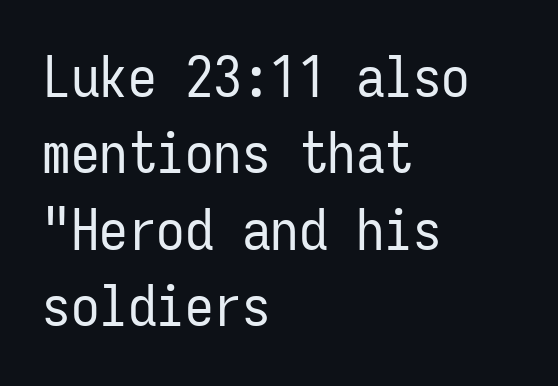
Is this a sans? Yes — the strokes have no serifs. No word sits above an underline. The letters sit at their default tracking, neither squeezed nor spread. Nope, not italic — everything's standing straight. Short and long lines alike share a common starting point at left. No heavy texture on the line: the type isn't bold.
